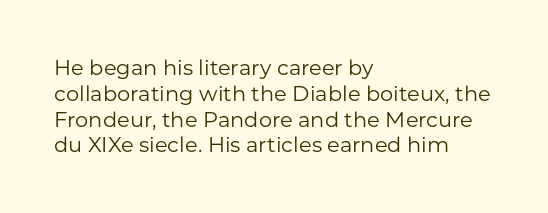
{"italic": "no", "bold": "no", "underline": "no", "align": "left", "line_spacing_ratio": 1.23, "letter_spacing": "normal", "letter_spacing_em": 0.0, "glyph_px": 21}
